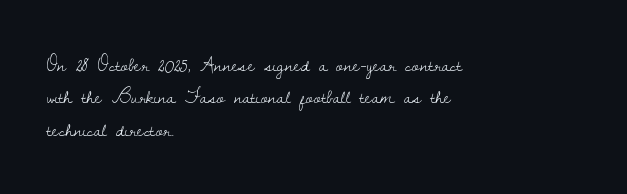
Words float on clear page, feet unadorned. Letters have the restrained weight of plain body copy at most. Horizontal alignment here is leftward, the default for most running prose. Whoever set this chose a conventional vertical rhythm.
